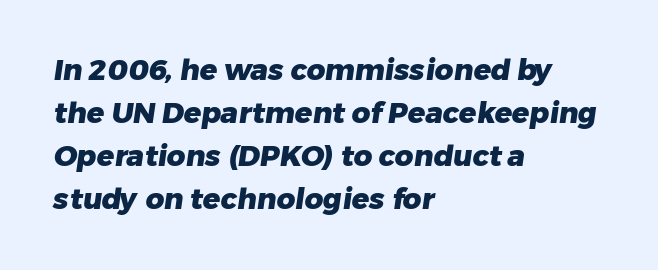
{"serif": "no", "bold": "yes", "weight": "heavy", "width": "normal", "stroke_contrast": "low", "x_height": "medium", "monospaced": "no", "underline": "no", "align": "left", "line_spacing": "normal", "line_spacing_ratio": 1.48, "letter_spacing": "normal", "letter_spacing_em": 0.0, "glyph_px": 29}
